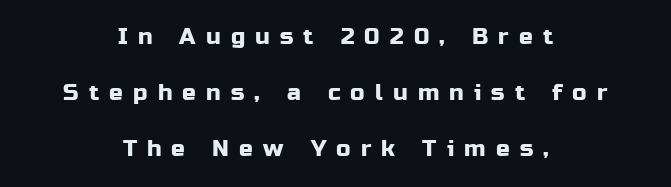
{"italic": "no", "underline": "no", "align": "center", "line_spacing": "loose", "line_spacing_ratio": 2.44, "letter_spacing": "wide", "letter_spacing_em": 0.44, "glyph_px": 23}
